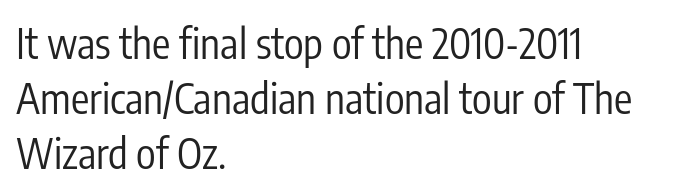
Q: Is the text bold? A: No.
Q: Is the text italic (slanted)? A: No, it is upright.
Q: Is the typeface a serif or a sans-serif typeface? A: Sans-serif.
Q: Is the text underlined? A: No.
Q: How is the paragraph aligned? A: Left-aligned.
Q: Is the spacing between letters normal or unusually wide? A: Normal.
Q: Is the spacing between lines tight, normal or loose? A: Normal.
Q: Width (condensed, normal, or wide)? A: Condensed.
Q: Stroke contrast? A: Low.
Q: x-height? A: Medium.
Q: Monospaced? A: No.
